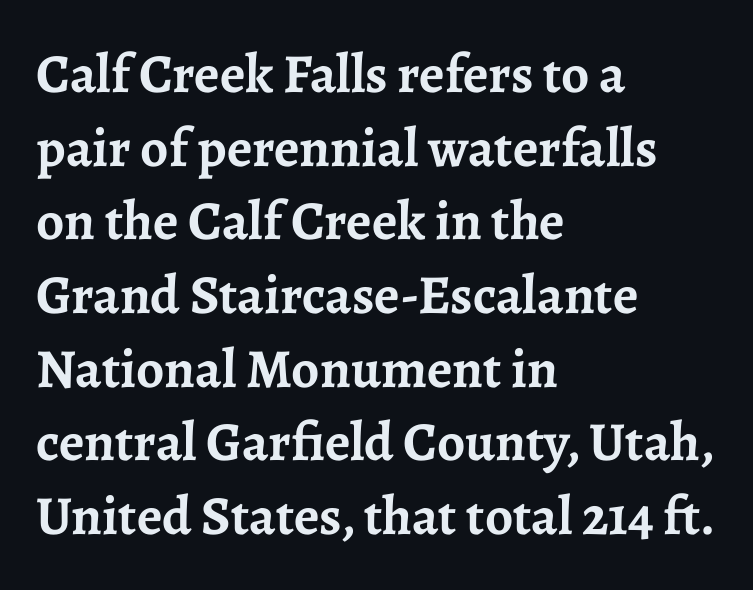
The image shows 55 px semibold serif type, upright; set left-aligned, normal line spacing (1.34x), normal letter spacing, not underlined; low stroke contrast and a medium x-height.
